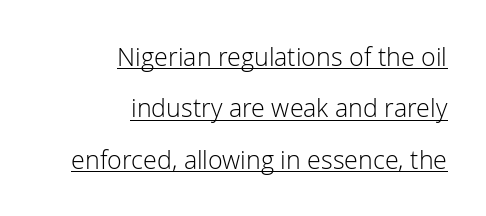
A typesetter would call this leading open, well beyond the default. Every row of glyphs terminates at an identical x-position on the right. Caption: face not bold, strokes unweighted. This is the regular roman posture of the typeface.
